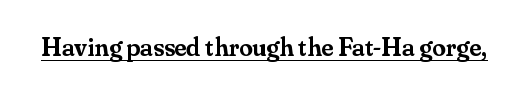
Q: Is the text bold? A: Semi-bold.
Q: Is the text italic (slanted)? A: No, it is upright.
Q: Is the text underlined? A: Yes.
Q: Is the spacing between letters normal or unusually wide? A: Normal.
